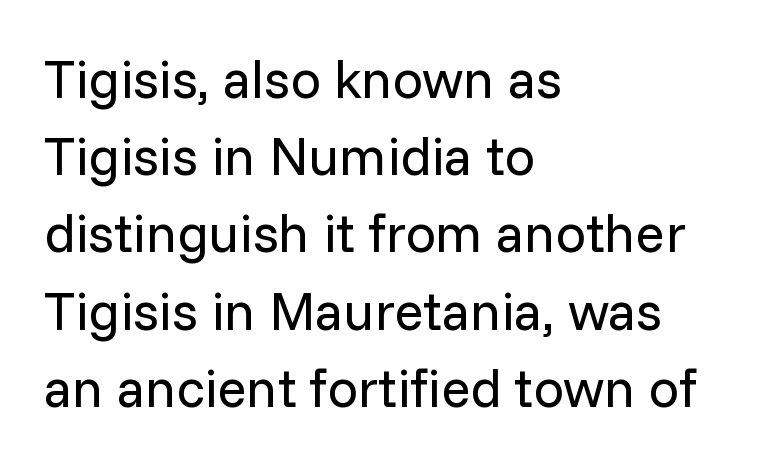
The image shows 54 px regular-weight sans-serif type, upright; set left-aligned, normal line spacing (1.43x), normal letter spacing, not underlined; low stroke contrast and a medium x-height.
